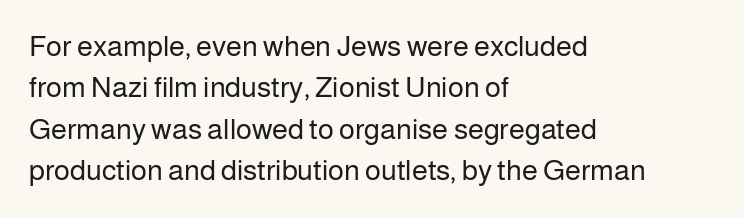
You can tell it's not italic because the verticals are truly vertical. The face used here is rendered with its standard letterfit. This rendering uses left alignment, leaving the right contour irregular. The space beneath each line is pristine and unruled.
